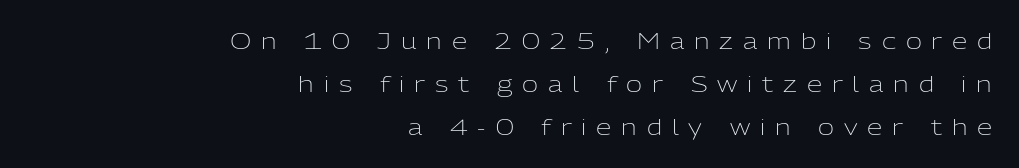
Q: Is the text bold? A: No.
Q: Is the text italic (slanted)? A: No, it is upright.
Q: Is the text underlined? A: No.
Q: How is the paragraph aligned? A: Right-aligned.
Q: Is the spacing between letters normal or unusually wide? A: Unusually wide.
Q: Is the spacing between lines tight, normal or loose? A: Loose.
